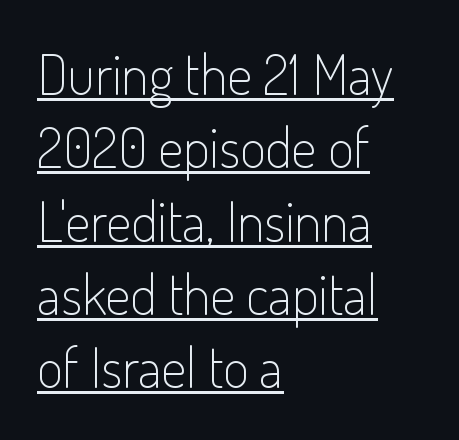
The image shows 56 px light, condensed sans-serif type, upright; set left-aligned, normal line spacing (1.31x), normal letter spacing, underlined; low stroke contrast and a small x-height.
